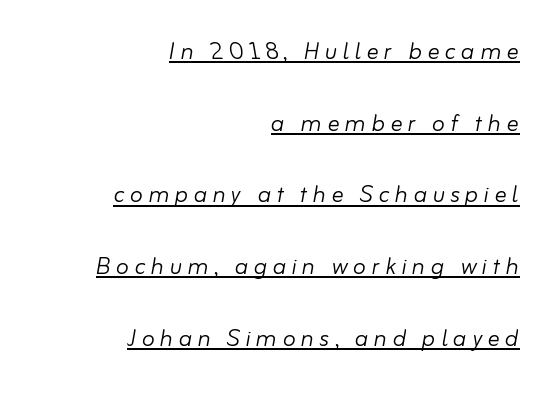
Q: Is the text bold? A: No.
Q: Is the text italic (slanted)? A: Yes, it leans right by about 10 degrees.
Q: Is the text underlined? A: Yes.
Q: How is the paragraph aligned? A: Right-aligned.
Q: Is the spacing between lines tight, normal or loose? A: Loose.
Q: Width (condensed, normal, or wide)? A: Normal.
Q: Stroke contrast? A: Low.
Q: x-height? A: Small.
Q: Monospaced? A: No.
